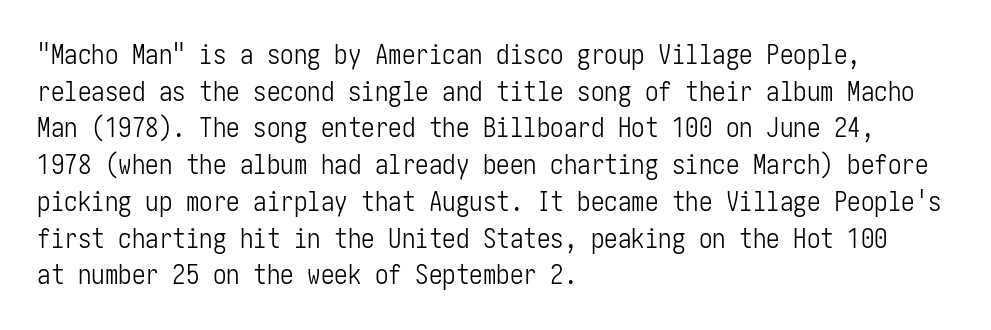
Reading down the block, your eye returns to a fixed left position each line. Do the letters lean? They stand straight. The strip under each line holds only bare page. Bold? No — there's no thickening of the strokes. Line spacing here is normal. Glyph-to-glyph distance matches everyday printed text.
